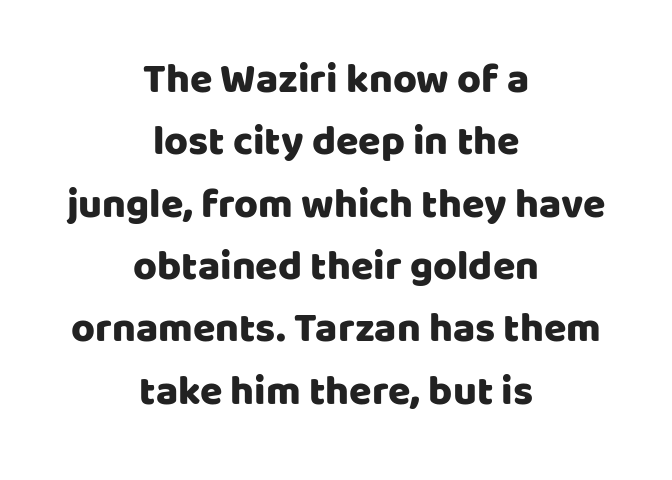
{"serif": "no", "italic": "no", "width": "normal", "stroke_contrast": "low", "x_height": "large", "monospaced": "no", "underline": "no", "align": "center", "line_spacing": "normal", "line_spacing_ratio": 1.52, "letter_spacing": "normal", "letter_spacing_em": 0.0, "glyph_px": 41}
